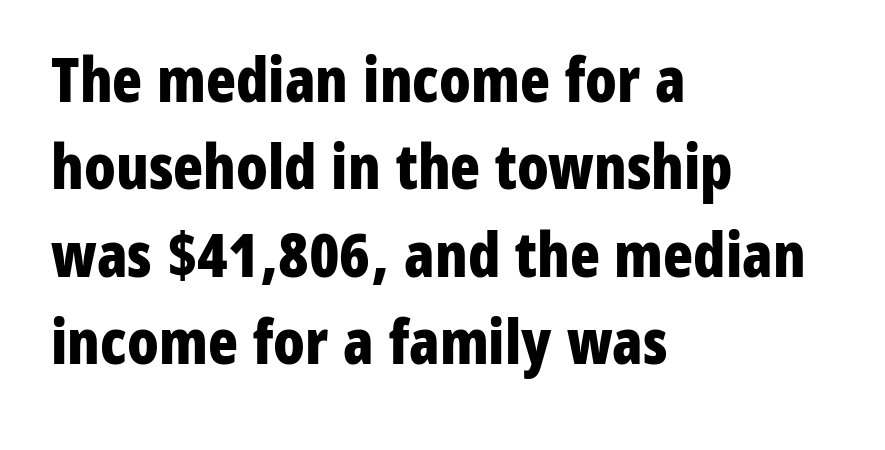
Q: Is the text bold? A: Yes.
Q: Is the text italic (slanted)? A: No, it is upright.
Q: Is the typeface a serif or a sans-serif typeface? A: Sans-serif.
Q: Is the text underlined? A: No.
Q: How is the paragraph aligned? A: Left-aligned.
Q: Is the spacing between letters normal or unusually wide? A: Normal.
Q: Is the spacing between lines tight, normal or loose? A: Normal.
Q: Width (condensed, normal, or wide)? A: Condensed.
Q: Stroke contrast? A: Low.
Q: x-height? A: Medium.
Q: Monospaced? A: No.
